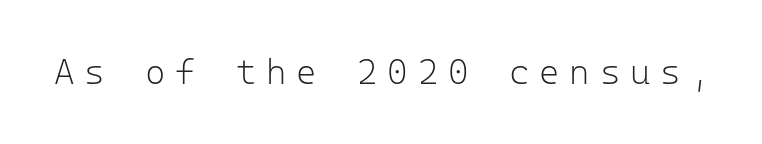
Q: Is the text bold? A: No.
Q: Is the text italic (slanted)? A: No, it is upright.
Q: Is the typeface a serif or a sans-serif typeface? A: Sans-serif.
Q: Is the text underlined? A: No.
Q: Is the spacing between letters normal or unusually wide? A: Unusually wide.
Q: Width (condensed, normal, or wide)? A: Normal.
Q: Stroke contrast? A: Low.
Q: x-height? A: Medium.
Q: Monospaced? A: Yes.
